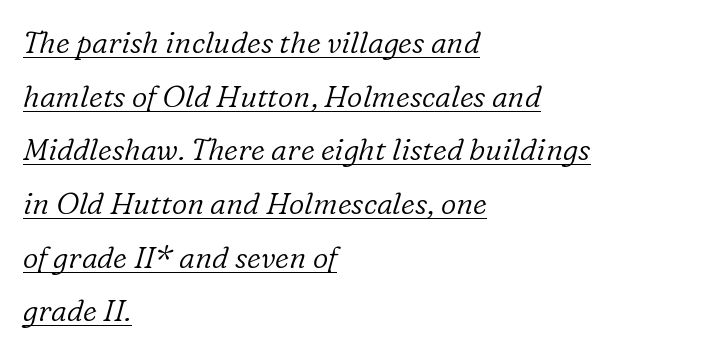
{"serif": "yes", "italic": "yes", "lean": "right", "slant_degrees": 16, "bold": "no", "weight": "light", "width": "normal", "stroke_contrast": "low", "x_height": "medium", "monospaced": "no", "underline": "yes", "align": "left", "line_spacing_ratio": 1.79, "letter_spacing": "normal", "letter_spacing_em": 0.0, "glyph_px": 30}
